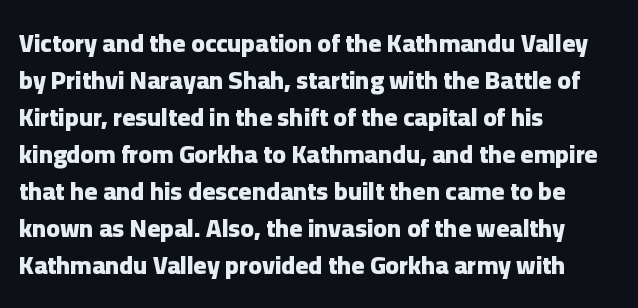
Q: Is the text bold? A: Yes.
Q: Is the text italic (slanted)? A: No, it is upright.
Q: Is the text underlined? A: No.
Q: How is the paragraph aligned? A: Left-aligned.
Q: Is the spacing between letters normal or unusually wide? A: Normal.
Q: Is the spacing between lines tight, normal or loose? A: Normal.
